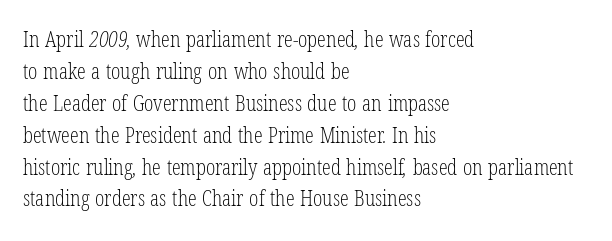
The image shows 22 px text type; set left-aligned, normal line spacing (1.45x), normal letter spacing, not underlined.
